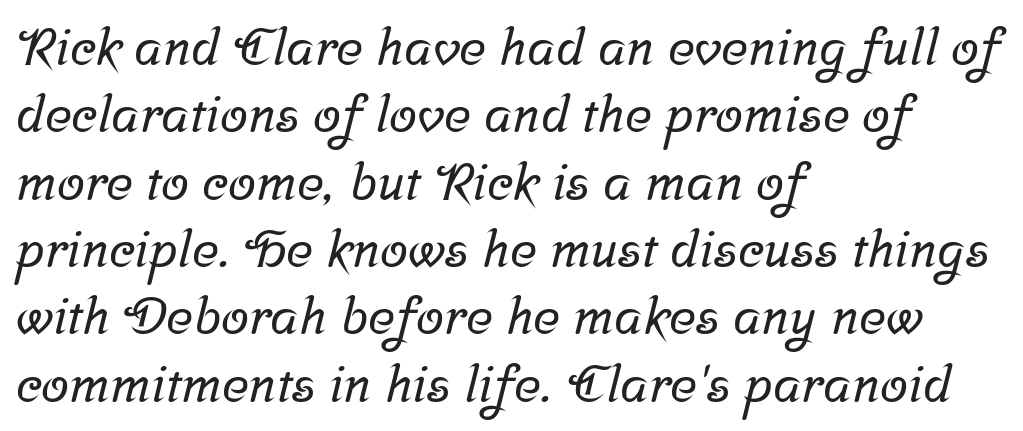
Q: Is the text underlined? A: No.
Q: How is the paragraph aligned? A: Left-aligned.
Q: Is the spacing between letters normal or unusually wide? A: Normal.
Q: Is the spacing between lines tight, normal or loose? A: Normal.
Q: Width (condensed, normal, or wide)? A: Normal.
Q: Stroke contrast? A: Low.
Q: x-height? A: Medium.
Q: Monospaced? A: No.
